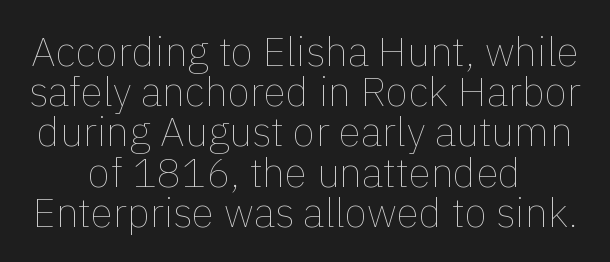
Vertical spacing — tight. Weight: regular or lighter. This sample has the flowing, uneven cadence of proportional lettering. The rendering keeps characters at their native spacing.
